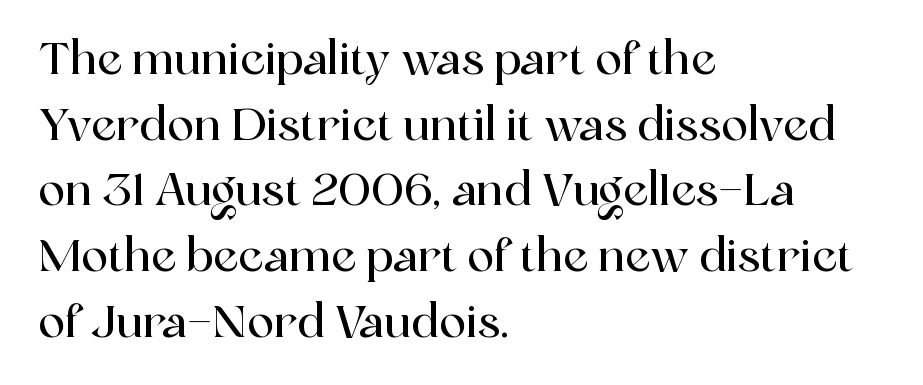
The image shows 45 px serif type, upright; set left-aligned, normal line spacing (1.46x), normal letter spacing, not underlined; a medium x-height.
